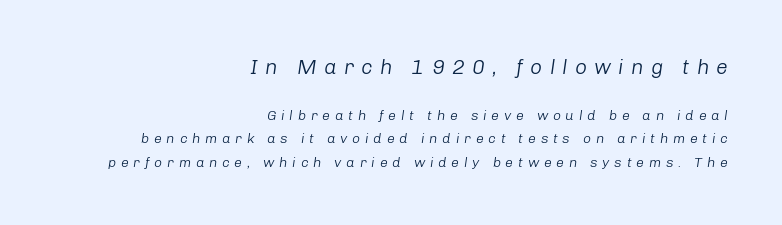
{"italic": "yes", "lean": "right", "slant_degrees": 8, "bold": "no", "underline": "no", "align": "right", "line_spacing": "normal", "line_spacing_ratio": 1.67, "letter_spacing": "wide", "letter_spacing_em": 0.34, "larger_block": "first", "size_ratio": 1.5, "glyph_px": 21}
